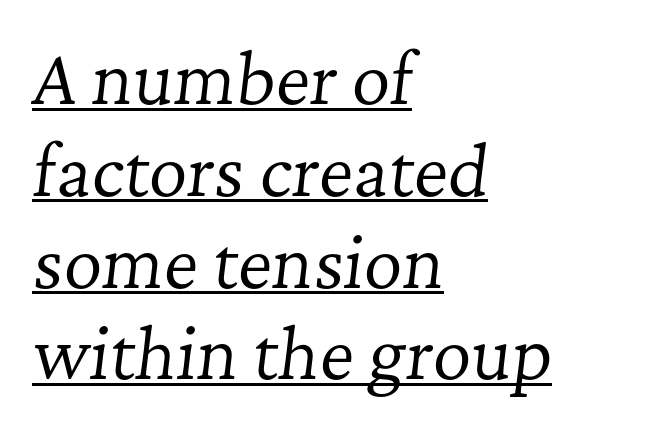
The image shows 67 px regular-weight serif type, italic (leaning right); set left-aligned, normal line spacing (1.37x), normal letter spacing, underlined; low stroke contrast and a medium x-height.
